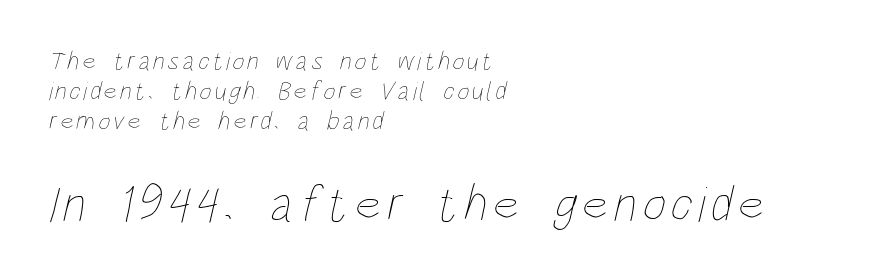
{"bold": "no", "weight": "thin", "width": "condensed", "stroke_contrast": "low", "x_height": "large", "monospaced": "no", "underline": "no", "align": "left", "line_spacing_ratio": 1.16, "larger_block": "second", "size_ratio": 1.96, "glyph_px": 51}
